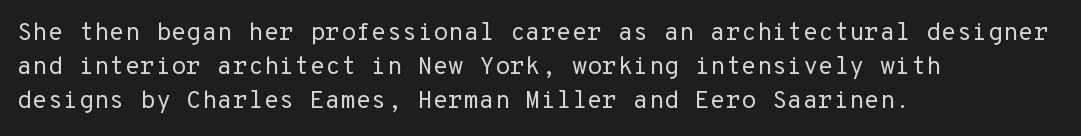
Q: Is the text bold? A: No.
Q: Is the text italic (slanted)? A: No, it is upright.
Q: Is the text underlined? A: No.
Q: How is the paragraph aligned? A: Left-aligned.
Q: Is the spacing between letters normal or unusually wide? A: Normal.
Q: Is the spacing between lines tight, normal or loose? A: Normal.
